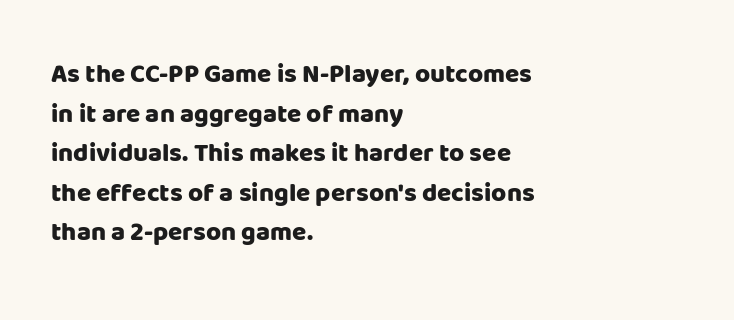
{"italic": "no", "bold": "yes", "underline": "no", "align": "left", "line_spacing": "normal", "line_spacing_ratio": 1.52, "letter_spacing": "normal", "letter_spacing_em": 0.0, "glyph_px": 26}
